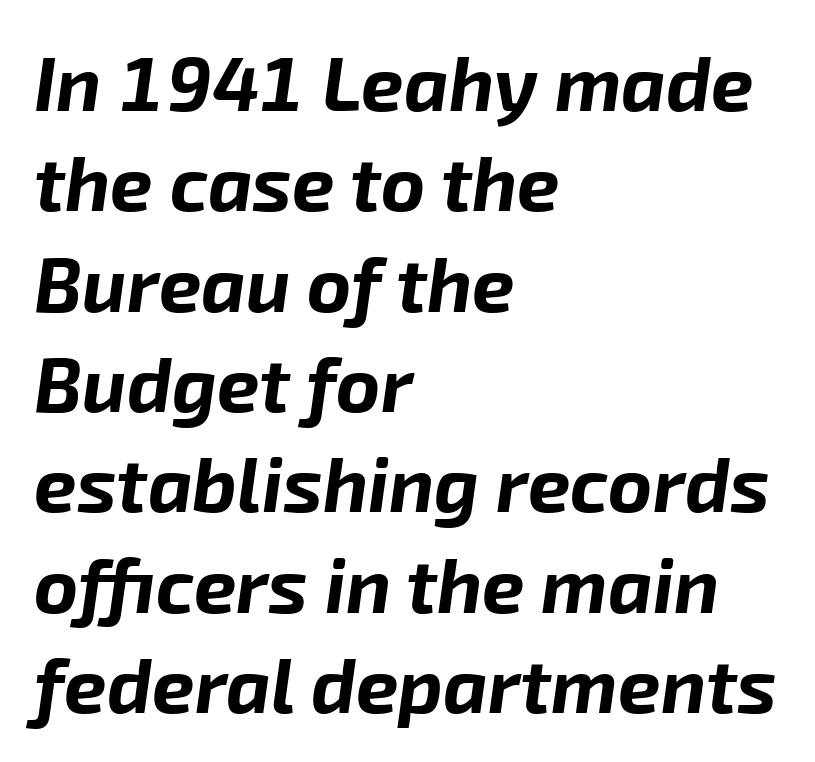
The image shows 76 px bold type, italic (leaning right); set left-aligned, normal line spacing (1.32x), normal letter spacing, not underlined; low stroke contrast and a medium x-height.
